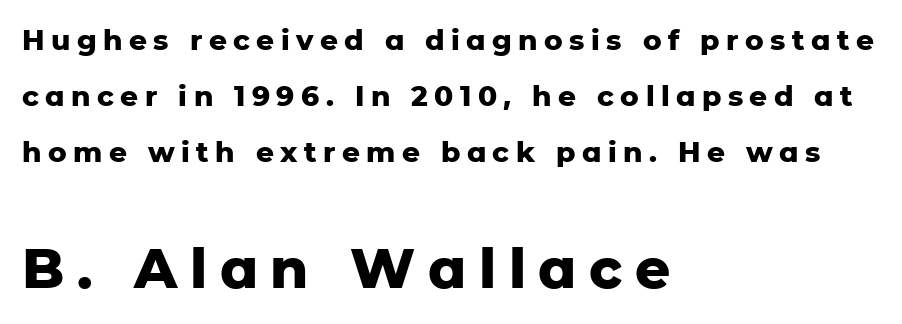
{"serif": "no", "italic": "no", "bold": "yes", "weight": "heavy", "width": "normal", "stroke_contrast": "low", "x_height": "medium", "monospaced": "no", "underline": "no", "align": "left", "line_spacing": "loose", "line_spacing_ratio": 2.0, "letter_spacing": "wide", "letter_spacing_em": 0.23, "larger_block": "second", "size_ratio": 1.96, "glyph_px": 55}
